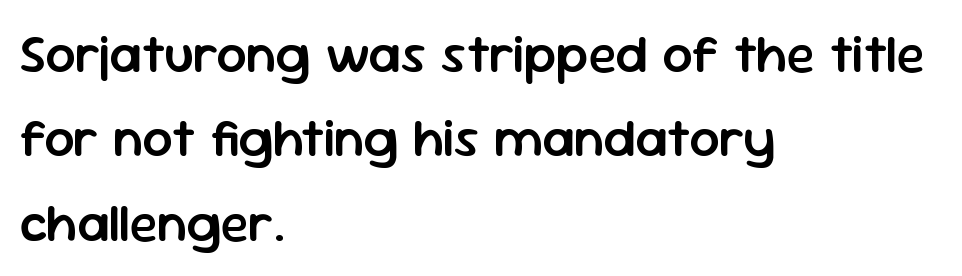
{"serif": "no", "italic": "no", "bold": "semi", "weight": "semibold", "width": "normal", "stroke_contrast": "low", "x_height": "medium", "monospaced": "no", "underline": "no", "align": "left", "line_spacing": "normal", "line_spacing_ratio": 1.59, "letter_spacing": "normal", "letter_spacing_em": 0.0, "glyph_px": 53}
